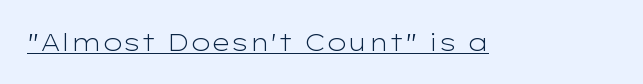
{"italic": "no", "bold": "no", "underline": "yes", "letter_spacing": "normal", "letter_spacing_em": 0.0, "glyph_px": 24}
